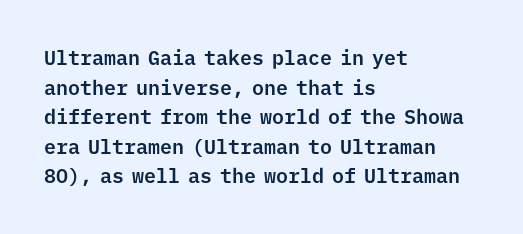
The words here are not underlined. Compared with typical paragraphs, the rows here are spaced about the same. Leftover space on each line is placed entirely after the last word. Students, note that the glyphs here touch the page at normal intervals. Italic: no, the glyphs are upright roman.
